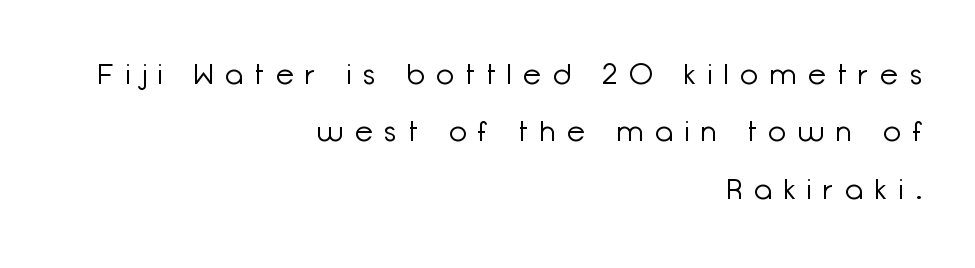
The typography opts for an upright posture over an oblique one. One glance says open: line gaps are wider than usual. The characters display no serif detailing; their extremities are plain. The words here are not underlined. A flush-right, rag-left setting is used for this passage. Looks like regular typesetting: each glyph gets only the width it needs.
